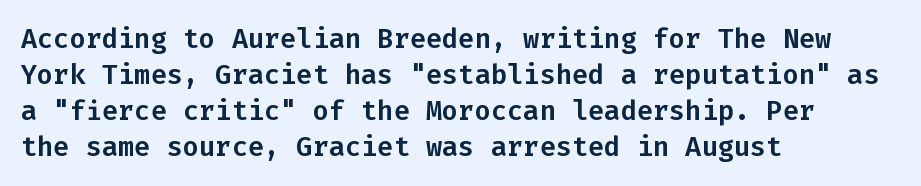
Q: Is the text italic (slanted)? A: No, it is upright.
Q: Is the text underlined? A: No.
Q: How is the paragraph aligned? A: Left-aligned.
Q: Is the spacing between letters normal or unusually wide? A: Normal.
Q: Is the spacing between lines tight, normal or loose? A: Normal.
